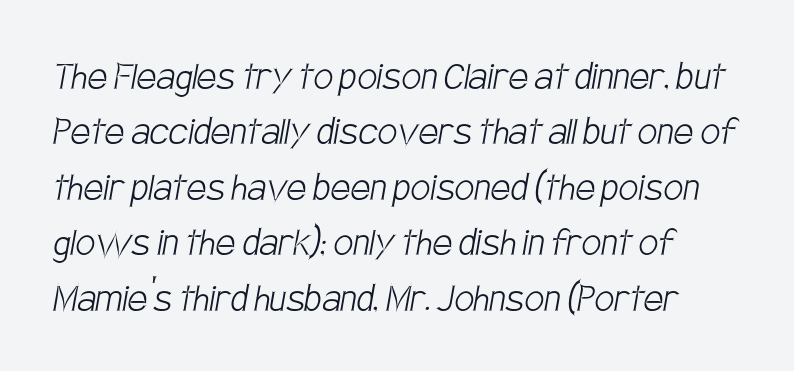
Q: Is the text bold? A: No.
Q: Is the typeface a serif or a sans-serif typeface? A: Sans-serif.
Q: Is the text underlined? A: No.
Q: How is the paragraph aligned? A: Left-aligned.
Q: Is the spacing between letters normal or unusually wide? A: Normal.
Q: Is the spacing between lines tight, normal or loose? A: Normal.
Q: Width (condensed, normal, or wide)? A: Condensed.
Q: Stroke contrast? A: Low.
Q: x-height? A: Large.
Q: Monospaced? A: No.
